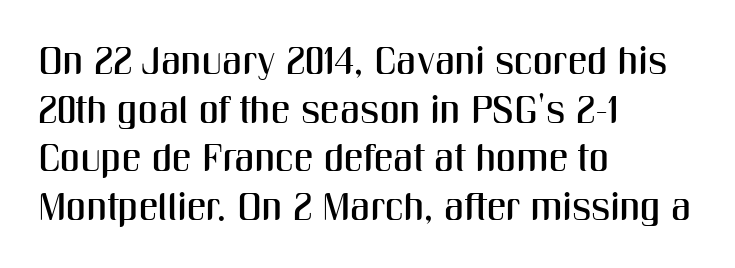
{"serif": "no", "italic": "no", "width": "condensed", "stroke_contrast": "medium", "x_height": "medium", "monospaced": "no", "underline": "no", "align": "left", "line_spacing": "normal", "line_spacing_ratio": 1.25, "letter_spacing": "normal", "letter_spacing_em": 0.0, "glyph_px": 39}
